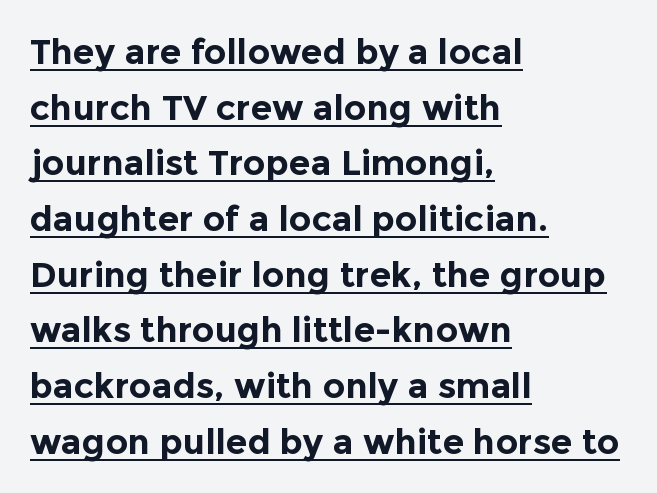
Q: Is the text bold? A: Yes.
Q: Is the text italic (slanted)? A: No, it is upright.
Q: Is the typeface a serif or a sans-serif typeface? A: Sans-serif.
Q: Is the text underlined? A: Yes.
Q: How is the paragraph aligned? A: Left-aligned.
Q: Is the spacing between letters normal or unusually wide? A: Normal.
Q: Is the spacing between lines tight, normal or loose? A: Normal.
Q: Width (condensed, normal, or wide)? A: Normal.
Q: x-height? A: Medium.
Q: Monospaced? A: No.
